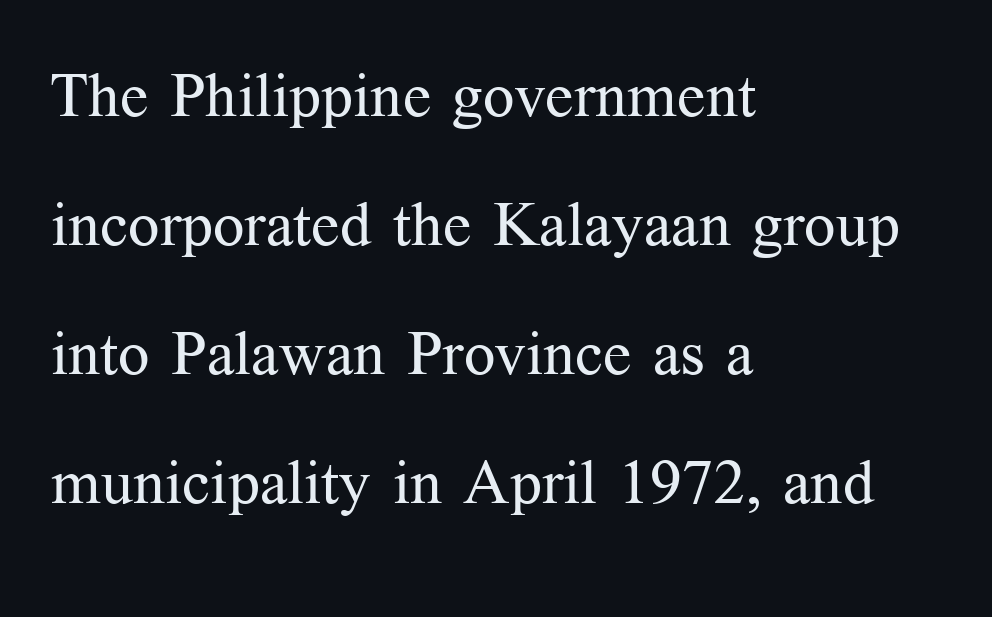
Q: Is the text bold? A: No.
Q: Is the text italic (slanted)? A: No, it is upright.
Q: Is the typeface a serif or a sans-serif typeface? A: Serif.
Q: Is the text underlined? A: No.
Q: How is the paragraph aligned? A: Left-aligned.
Q: Is the spacing between letters normal or unusually wide? A: Normal.
Q: Is the spacing between lines tight, normal or loose? A: Loose.
Q: Width (condensed, normal, or wide)? A: Normal.
Q: Stroke contrast? A: Medium.
Q: x-height? A: Medium.
Q: Monospaced? A: No.
